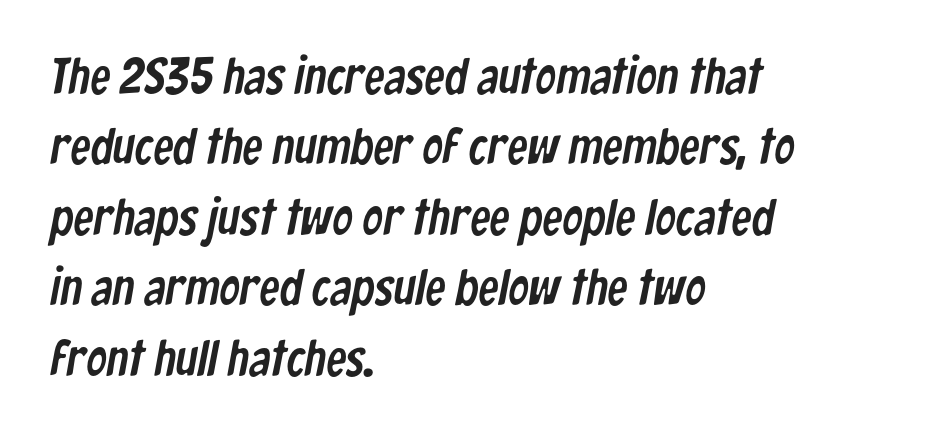
{"serif": "no", "width": "condensed", "stroke_contrast": "low", "x_height": "medium", "monospaced": "no", "underline": "no", "align": "left", "line_spacing": "normal", "line_spacing_ratio": 1.38, "letter_spacing": "normal", "letter_spacing_em": 0.0, "glyph_px": 51}
